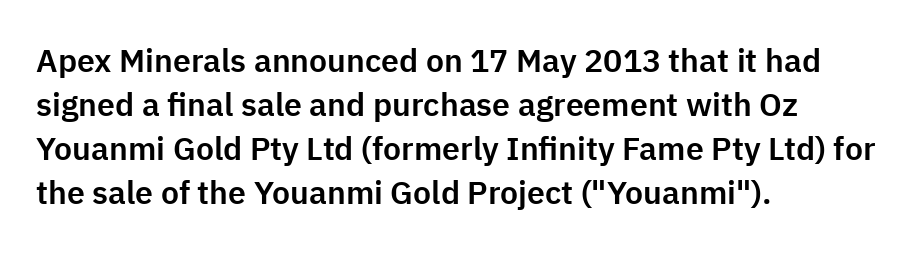
{"serif": "no", "italic": "no", "width": "normal", "stroke_contrast": "low", "x_height": "medium", "monospaced": "no", "underline": "no", "align": "left", "line_spacing": "normal", "line_spacing_ratio": 1.38, "letter_spacing": "normal", "letter_spacing_em": 0.0, "glyph_px": 32}
